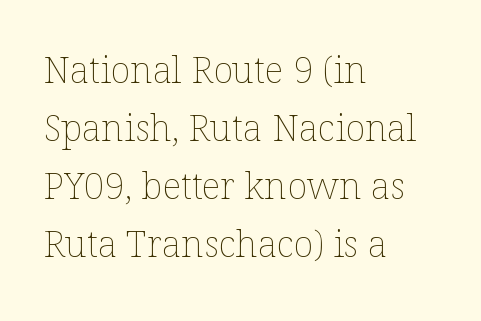
Q: Is the text bold? A: No.
Q: Is the text italic (slanted)? A: No, it is upright.
Q: Is the text underlined? A: No.
Q: How is the paragraph aligned? A: Left-aligned.
Q: Is the spacing between letters normal or unusually wide? A: Normal.
Q: Is the spacing between lines tight, normal or loose? A: Normal.
Q: Width (condensed, normal, or wide)? A: Normal.
Q: Stroke contrast? A: Low.
Q: x-height? A: Medium.
Q: Monospaced? A: No.
